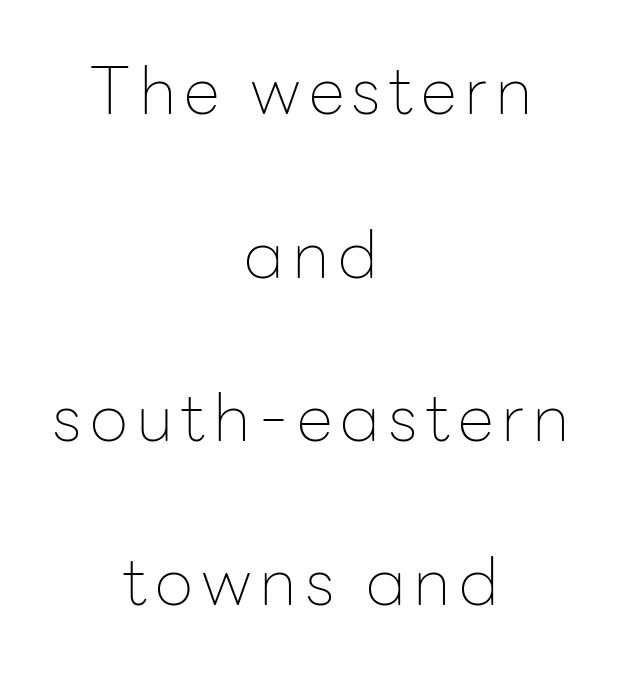
The image shows 66 px thin sans-serif type, upright; set centered, loose line spacing (2.48x), not underlined; low stroke contrast and a medium x-height.
